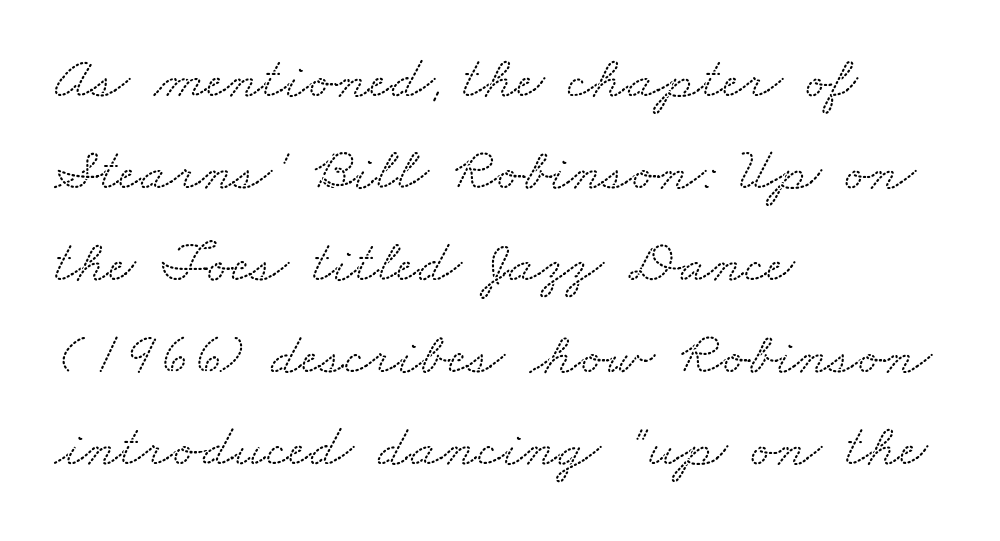
Each new line begins a customary step beneath the previous one. Honestly, the letter spacing is just normal — you wouldn't notice it. Which margin do the lines hug? The left one — the right edge is uneven. The glyphs are unaccompanied by any horizontal stroke below them. Varying glyph widths throughout — classic text-font behaviour.
